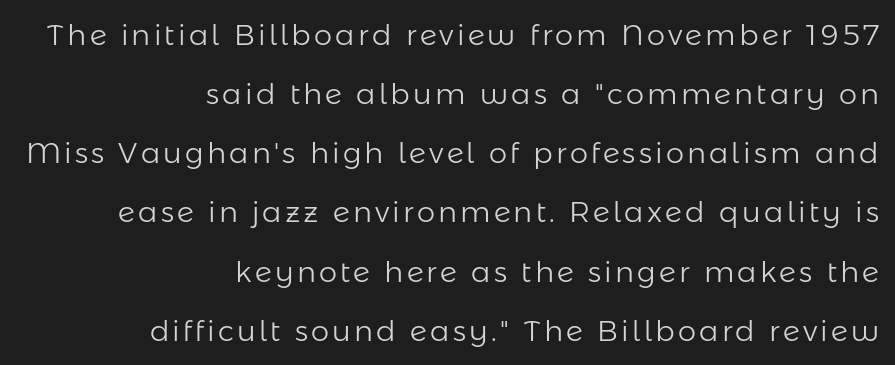
Q: Is the text bold? A: No.
Q: Is the text italic (slanted)? A: No, it is upright.
Q: Is the typeface a serif or a sans-serif typeface? A: Sans-serif.
Q: Is the text underlined? A: No.
Q: How is the paragraph aligned? A: Right-aligned.
Q: Is the spacing between lines tight, normal or loose? A: Loose.
Q: Width (condensed, normal, or wide)? A: Normal.
Q: Stroke contrast? A: Low.
Q: x-height? A: Medium.
Q: Monospaced? A: No.
